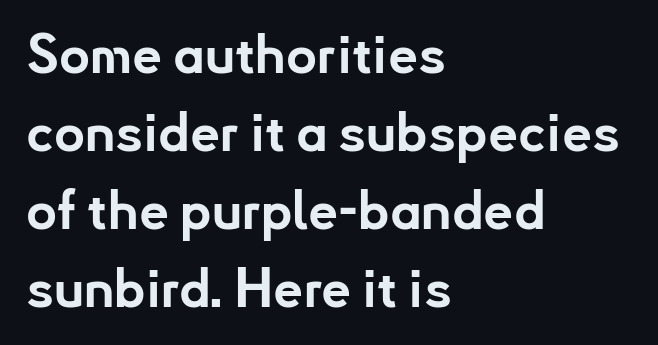
{"serif": "no", "italic": "no", "bold": "yes", "weight": "bold", "width": "normal", "stroke_contrast": "low", "x_height": "small", "monospaced": "no", "underline": "no", "align": "left", "line_spacing": "normal", "line_spacing_ratio": 1.47, "letter_spacing": "normal", "letter_spacing_em": 0.0, "glyph_px": 53}
